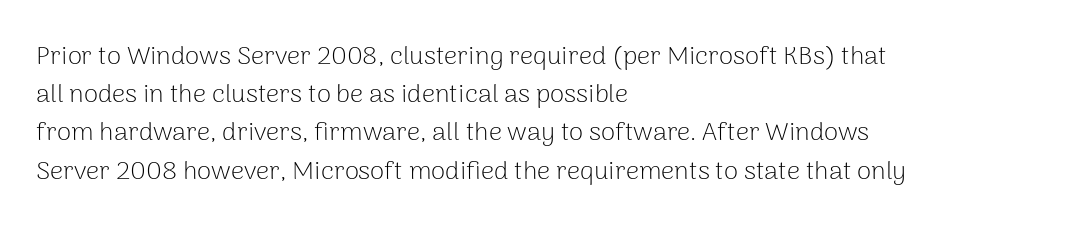
The image shows 26 px text type, upright; set left-aligned, normal line spacing (1.47x), normal letter spacing, not underlined.
